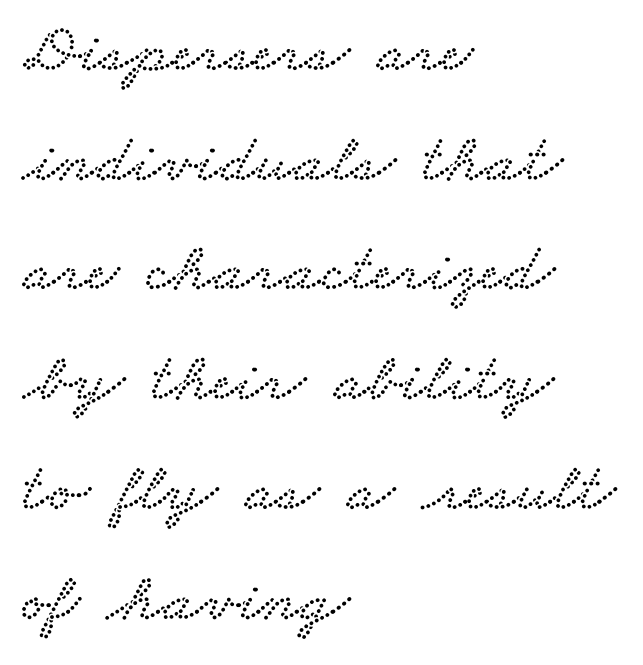
Q: Is the typeface a serif or a sans-serif typeface? A: Serif.
Q: Is the text underlined? A: No.
Q: How is the paragraph aligned? A: Left-aligned.
Q: Is the spacing between letters normal or unusually wide? A: Normal.
Q: Is the spacing between lines tight, normal or loose? A: Normal.
Q: Width (condensed, normal, or wide)? A: Wide.
Q: Stroke contrast? A: Low.
Q: x-height? A: Small.
Q: Monospaced? A: No.
